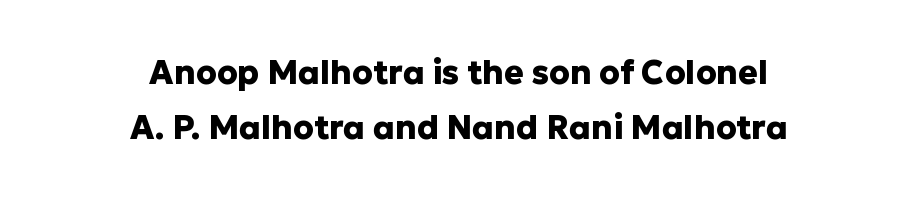
The passage shown has conventional tracking throughout. Does the leading feel generous? No, just average. The rendering uses a bold face; every stroke is thick and dark. Is there any slant? The stems are plumb. Proportional: the letters do not fall into vertical columns.
